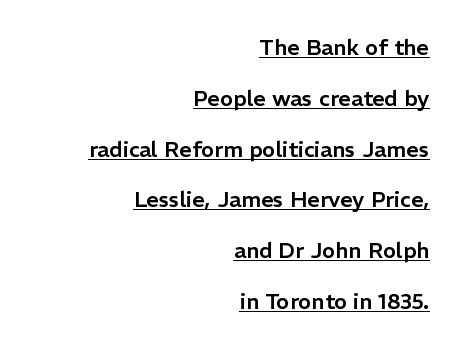
Posture: straight, roman, zero tilt. The lines are quadded right. Vertical spacing — loose. In terms of letterspacing, this is plain default setting. A typographer would call this underscored text.
